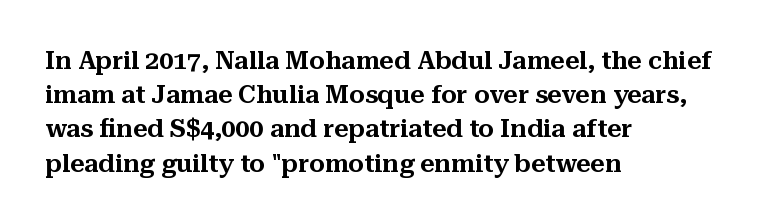
Q: Is the text italic (slanted)? A: No, it is upright.
Q: Is the text underlined? A: No.
Q: How is the paragraph aligned? A: Left-aligned.
Q: Is the spacing between letters normal or unusually wide? A: Normal.
Q: Is the spacing between lines tight, normal or loose? A: Normal.
